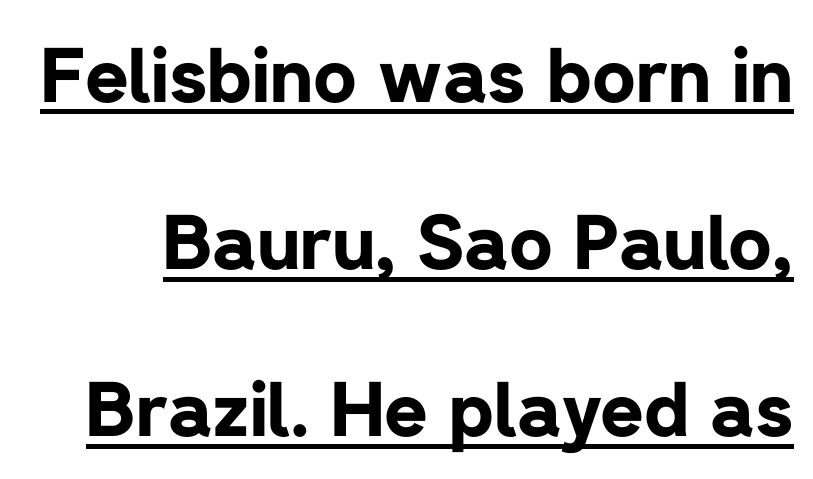
The image shows 75 px bold sans-serif type, upright; set loose line spacing (2.23x), normal letter spacing, underlined; low stroke contrast and a medium x-height.
